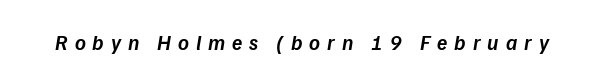
{"italic": "yes", "lean": "right", "slant_degrees": 9, "bold": "semi", "underline": "no", "letter_spacing": "wide", "letter_spacing_em": 0.33, "glyph_px": 21}
